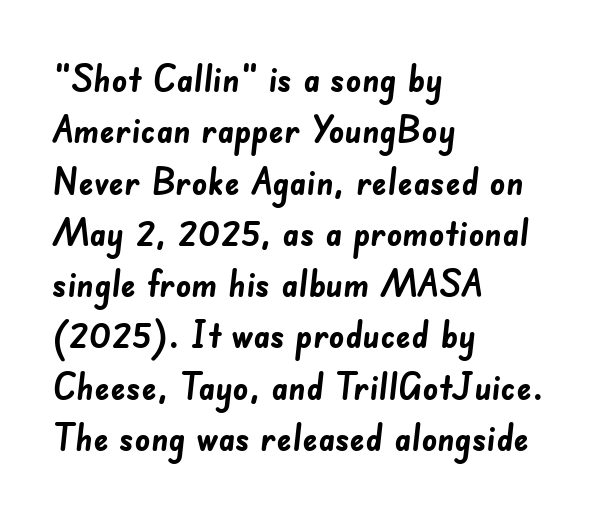
The image shows 38 px semibold sans-serif type; set left-aligned, normal line spacing (1.35x), normal letter spacing, not underlined; low stroke contrast and a small x-height.
